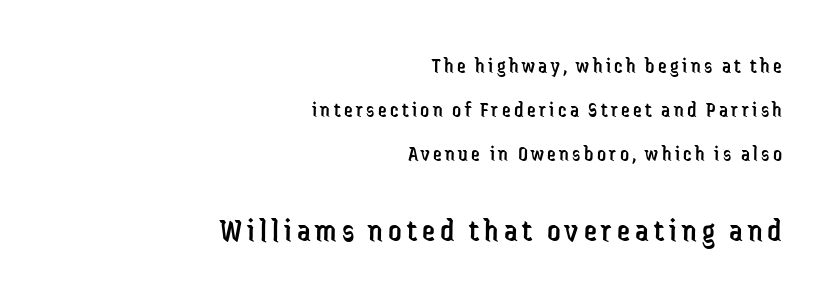
Q: Is the text bold? A: No.
Q: Is the text italic (slanted)? A: No, it is upright.
Q: Is the typeface a serif or a sans-serif typeface? A: Sans-serif.
Q: Is the text underlined? A: No.
Q: How is the paragraph aligned? A: Right-aligned.
Q: Is the spacing between lines tight, normal or loose? A: Loose.
Q: Which block of text is set in a larger size, the first (top) or the second (bottom)? A: The second (bottom) one.
Q: Width (condensed, normal, or wide)? A: Condensed.
Q: Stroke contrast? A: Low.
Q: x-height? A: Medium.
Q: Monospaced? A: No.
